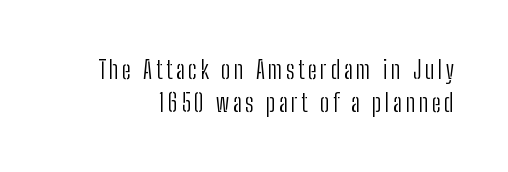
{"italic": "no", "bold": "no", "underline": "no", "line_spacing": "normal", "line_spacing_ratio": 1.31, "glyph_px": 25}
